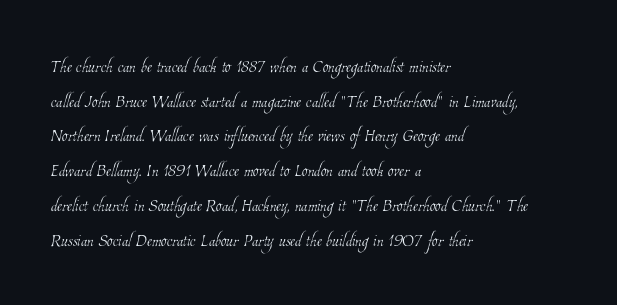
The typesetting does not lean heavy: it is not bold. The foot of each line stays bare and open. Compared with a centered layout, this one pins lines to the left instead. Characters follow at the spacing the type designer built in. Baseline-to-baseline distance is the conventional proportion of letter height.
